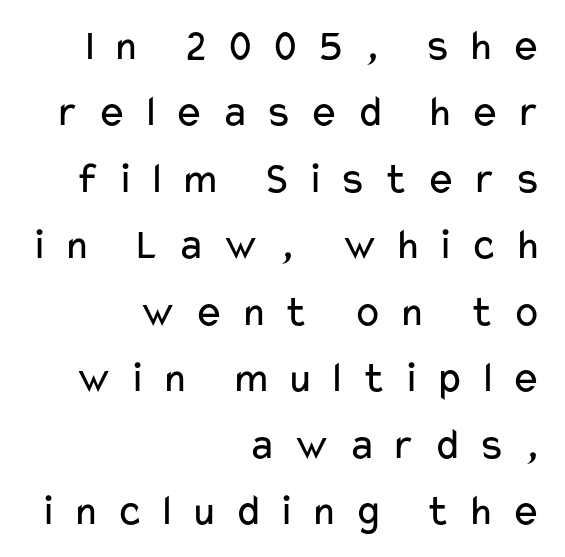
The image shows 44 px regular-weight, wide sans-serif type, upright; set right-aligned, normal line spacing (1.51x), unusually wide letter spacing (+0.36 em), not underlined; low stroke contrast and a medium x-height.
